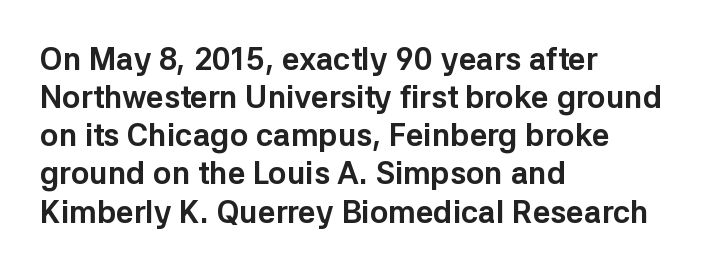
The image shows 31 px bold sans-serif type, upright; set left-aligned, line spacing 1.23x, normal letter spacing, not underlined; low stroke contrast and a medium x-height.
